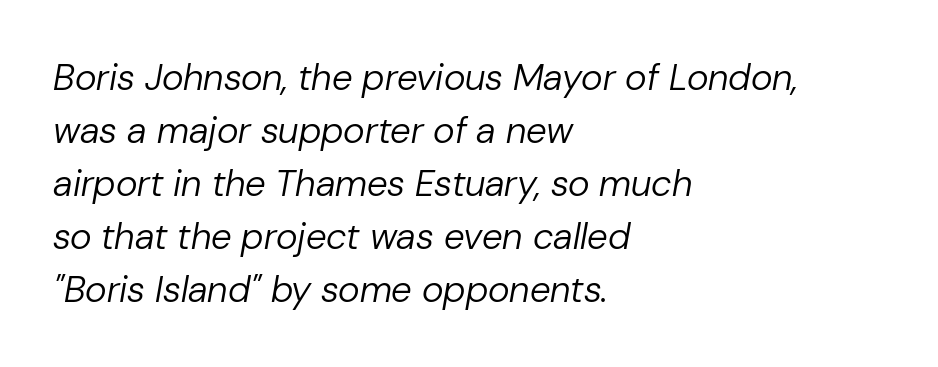
{"italic": "yes", "lean": "right", "slant_degrees": 10, "bold": "no", "weight": "regular", "width": "normal", "stroke_contrast": "low", "x_height": "medium", "monospaced": "no", "underline": "no", "align": "left", "line_spacing": "normal", "line_spacing_ratio": 1.43, "letter_spacing": "normal", "letter_spacing_em": 0.0, "glyph_px": 37}
